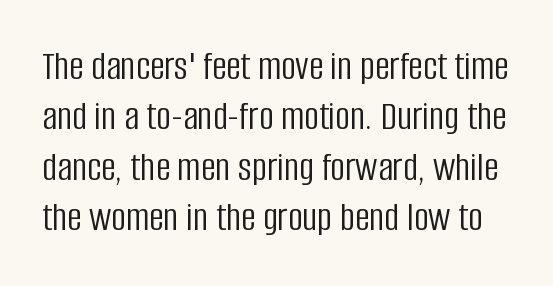
The font is comparable to plain body text, perhaps lighter. The text was rendered using a sans face with plain stroke endings. The space beneath each line is pristine and unruled. Proportional: the letters do not fall into vertical columns. Posture: upright roman.
